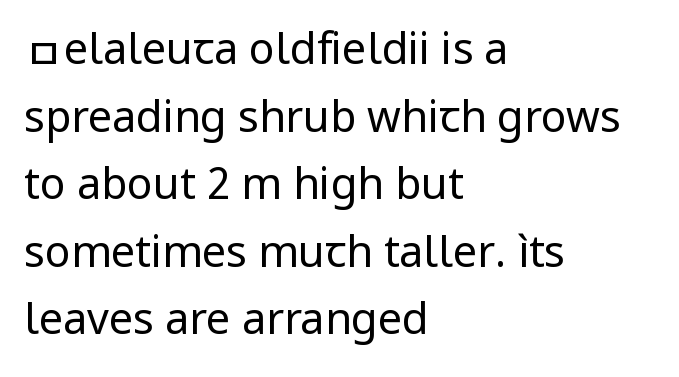
Caption: multi-line text, flush left, ragged right. A typesetter would call this proportional, since set widths differ per character. The space beneath each line is pristine and unruled. The lettering holds an erect, upright posture throughout. Caption: standard tracking, unaltered. The weight would be labelled regular, book, light, or lighter still.
